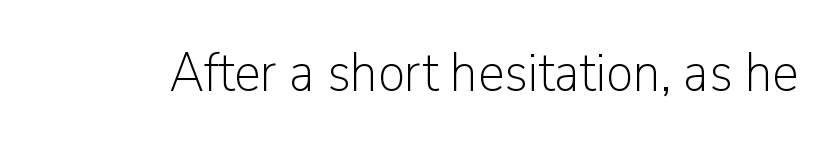
The image shows 54 px light sans-serif type, upright; set normal letter spacing, not underlined; low stroke contrast and a medium x-height.
